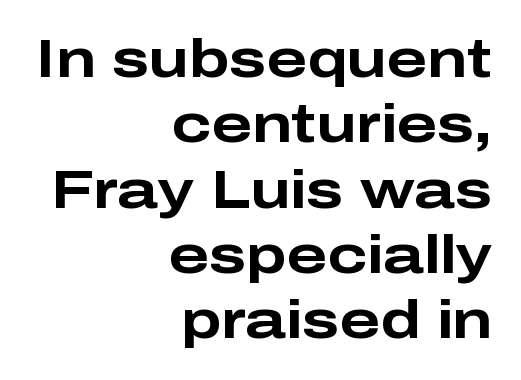
{"serif": "no", "italic": "no", "bold": "yes", "weight": "bold", "width": "wide", "stroke_contrast": "low", "x_height": "medium", "monospaced": "no", "underline": "no", "align": "right", "line_spacing_ratio": 1.21, "letter_spacing": "normal", "letter_spacing_em": 0.0, "glyph_px": 54}
